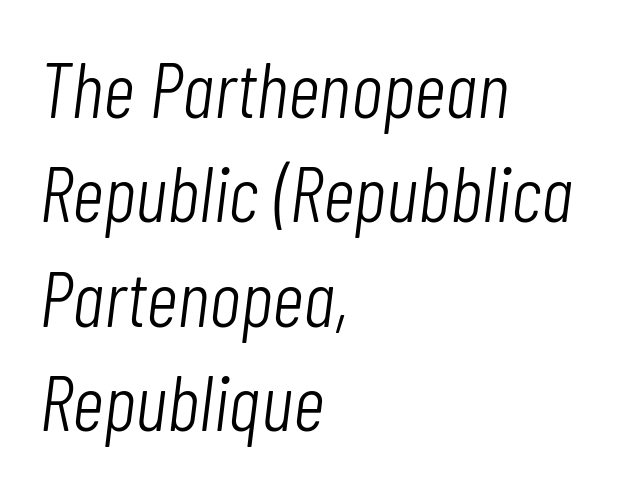
The typesetting does not lean heavy: it is not bold. Check the space under the baseline: it is left empty. This block has exactly the height ordinary leading produces. The compositor pushed each line to the left boundary. In terms of posture, this sample is oblique.
